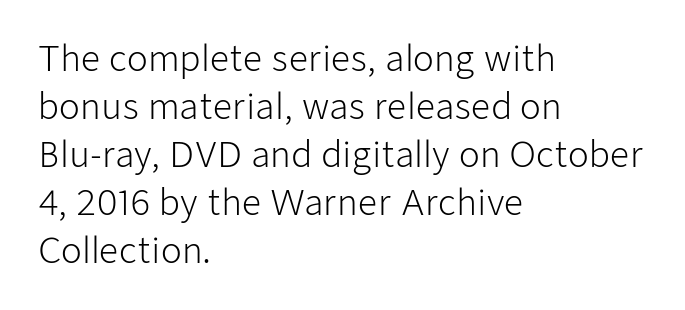
{"serif": "no", "italic": "no", "bold": "no", "weight": "light", "width": "normal", "stroke_contrast": "low", "x_height": "medium", "monospaced": "no", "underline": "no", "align": "left", "line_spacing": "normal", "line_spacing_ratio": 1.41, "letter_spacing": "normal", "letter_spacing_em": 0.0, "glyph_px": 34}
